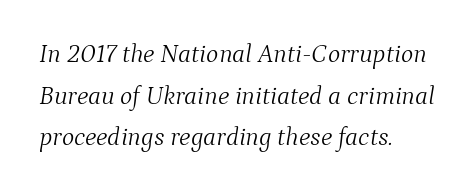
The image shows 26 px text type, italic (leaning right); set left-aligned, normal line spacing (1.6x), normal letter spacing, not underlined.
